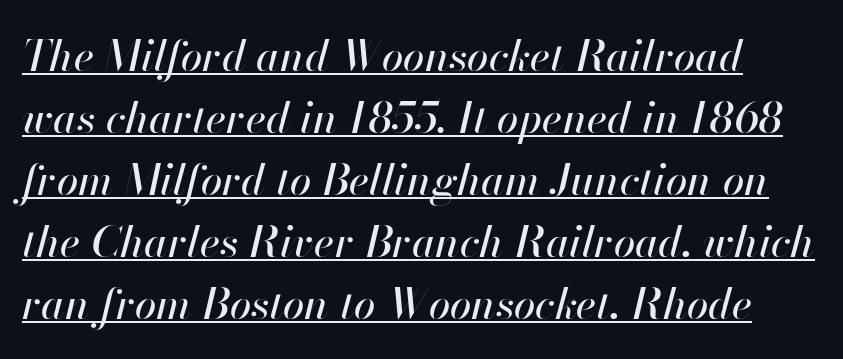
Q: Is the text italic (slanted)? A: Yes, it leans right by about 13 degrees.
Q: Is the text underlined? A: Yes.
Q: Is the spacing between letters normal or unusually wide? A: Normal.
Q: Is the spacing between lines tight, normal or loose? A: Normal.
Q: Width (condensed, normal, or wide)? A: Normal.
Q: Stroke contrast? A: High.
Q: x-height? A: Small.
Q: Monospaced? A: No.
